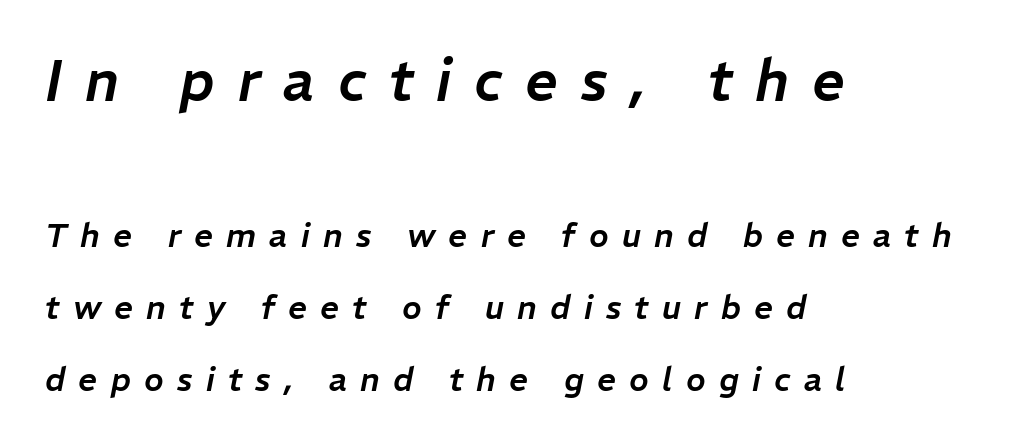
Does the lettering tilt? It does — this is italic. There is plenty of visible air inserted between adjacent glyphs. Horizontally, the lines are justified to the leading edge only. A typesetter would call this proportional, since set widths differ per character.
